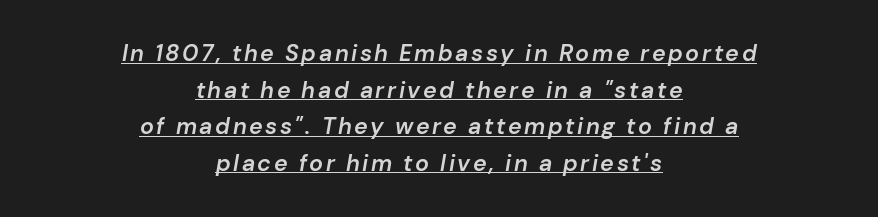
{"italic": "yes", "lean": "right", "slant_degrees": 10, "bold": "semi", "underline": "yes", "align": "center", "line_spacing": "normal", "line_spacing_ratio": 1.59, "glyph_px": 23}
